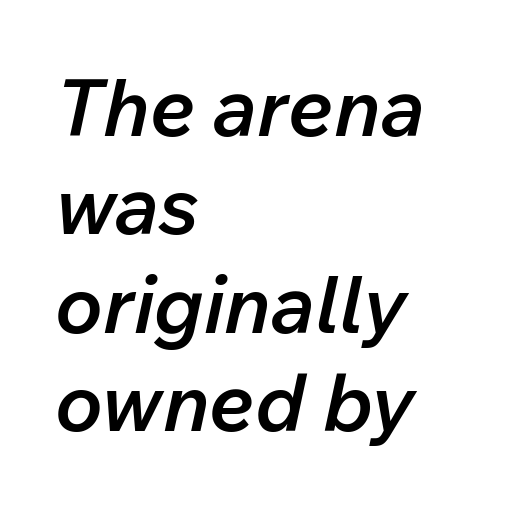
A fair bit of extra ink — the face is semibold, not bold. Nobody drew a line under any word here. Visually the block forms a straight wall on the left and a jagged coastline on the right. In terms of posture, this sample is oblique.
